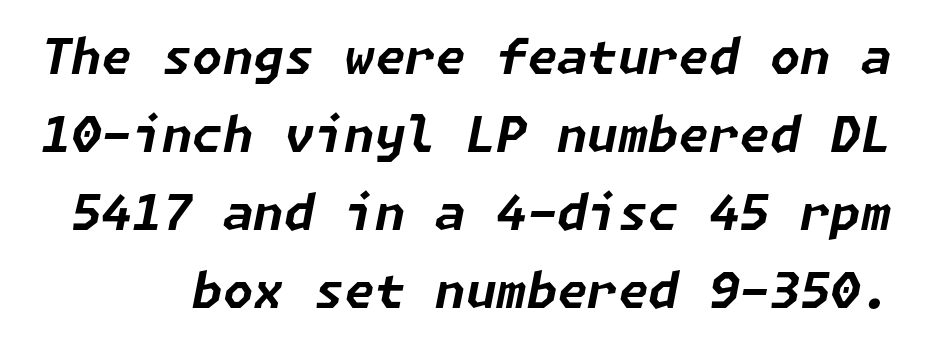
{"italic": "yes", "lean": "right", "slant_degrees": 11, "bold": "yes", "weight": "bold", "width": "normal", "stroke_contrast": "low", "x_height": "medium", "underline": "no", "line_spacing": "normal", "line_spacing_ratio": 1.59, "letter_spacing": "normal", "letter_spacing_em": 0.0, "glyph_px": 49}
